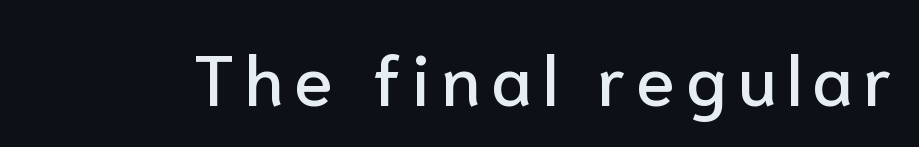
{"serif": "no", "italic": "no", "width": "normal", "stroke_contrast": "low", "x_height": "medium", "monospaced": "no", "underline": "no", "glyph_px": 71}
